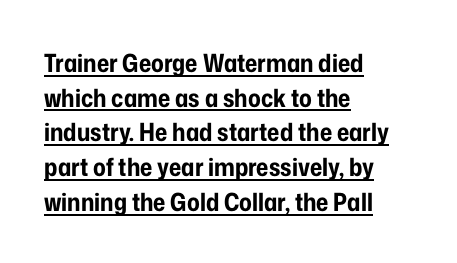
{"italic": "no", "bold": "yes", "underline": "yes", "align": "left", "line_spacing": "normal", "line_spacing_ratio": 1.39, "letter_spacing": "normal", "letter_spacing_em": 0.0, "glyph_px": 25}
